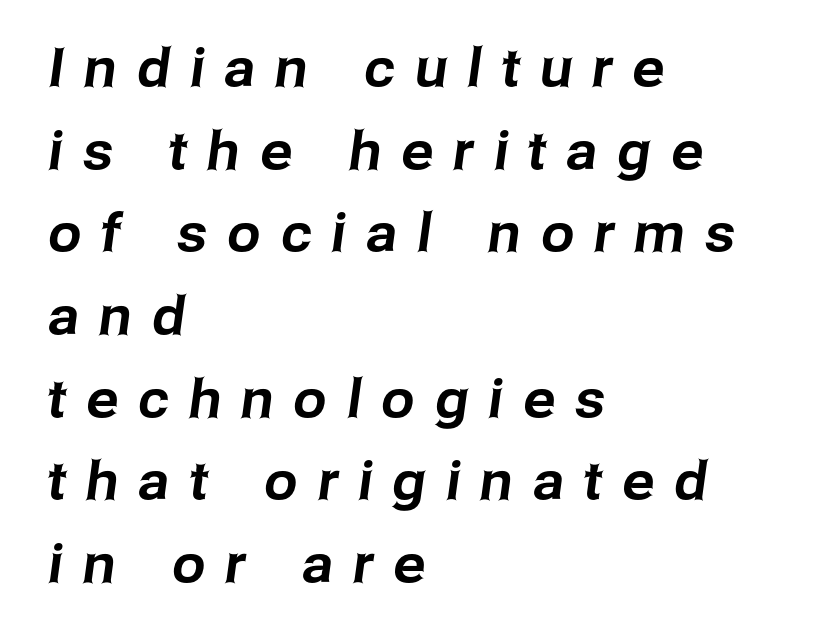
Q: Is the typeface a serif or a sans-serif typeface? A: Sans-serif.
Q: Is the text underlined? A: No.
Q: How is the paragraph aligned? A: Left-aligned.
Q: Is the spacing between letters normal or unusually wide? A: Unusually wide.
Q: Is the spacing between lines tight, normal or loose? A: Normal.
Q: Width (condensed, normal, or wide)? A: Normal.
Q: Stroke contrast? A: Low.
Q: x-height? A: Medium.
Q: Monospaced? A: No.
